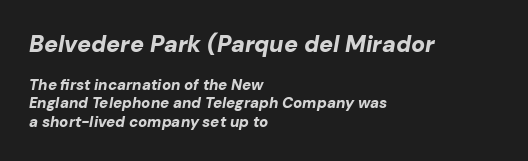
Style check: oblique. Teacher's note: observe the even left margin — that is flush-left alignment. Underlining? Definitely not there. In terms of letterspacing, this is plain default setting. These words are printed bold, with thick strokes throughout. The face used here appears at its bigger size in the upper chunk.
